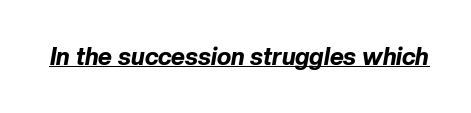
{"italic": "yes", "lean": "right", "slant_degrees": 10, "bold": "yes", "underline": "yes", "letter_spacing": "normal", "letter_spacing_em": 0.0, "glyph_px": 24}
